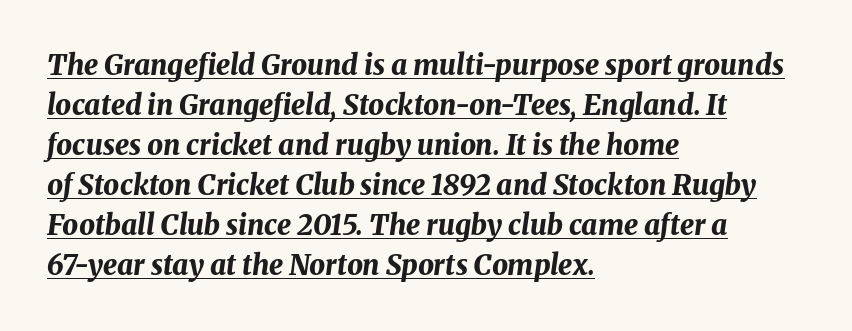
Q: Is the text bold? A: Yes.
Q: Is the text italic (slanted)? A: Yes, it leans right by about 8 degrees.
Q: Is the text underlined? A: Yes.
Q: How is the paragraph aligned? A: Left-aligned.
Q: Is the spacing between letters normal or unusually wide? A: Normal.
Q: Is the spacing between lines tight, normal or loose? A: Normal.
Q: Width (condensed, normal, or wide)? A: Normal.
Q: Stroke contrast? A: Medium.
Q: x-height? A: Medium.
Q: Monospaced? A: No.
